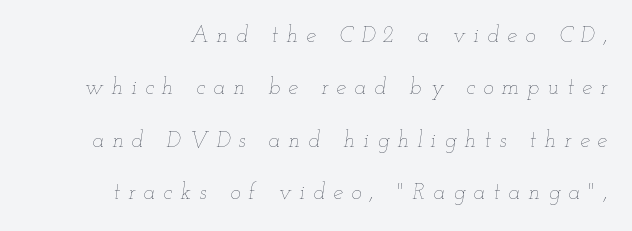
The image shows 22 px text type, italic (leaning right); set right-aligned, loose line spacing (2.38x), unusually wide letter spacing (+0.38 em), not underlined.
